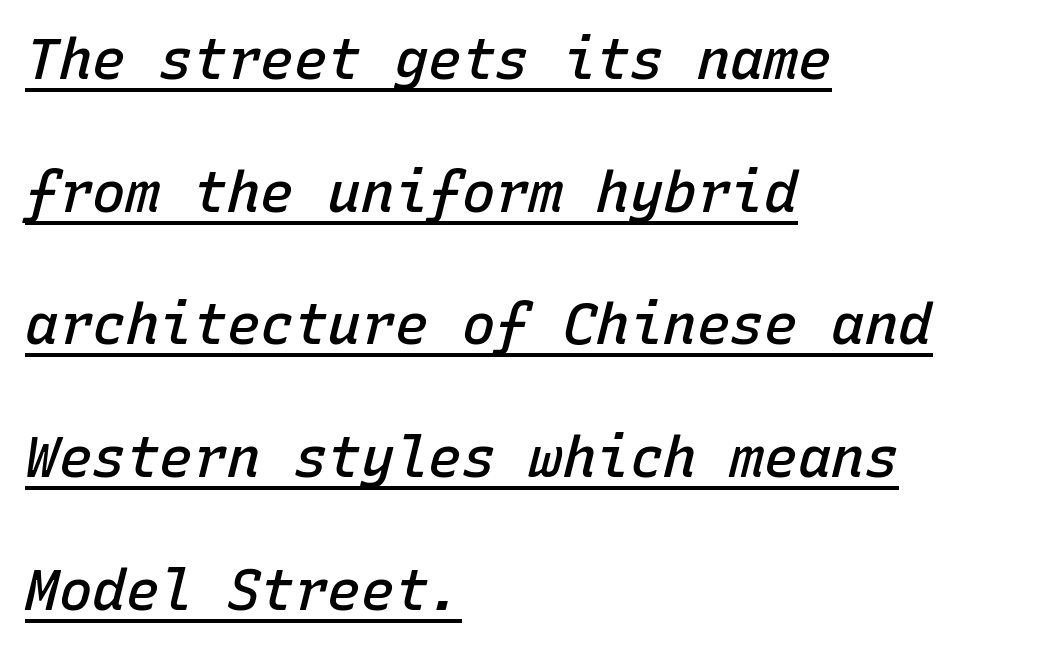
{"italic": "yes", "lean": "right", "slant_degrees": 15, "bold": "semi", "weight": "semibold", "width": "normal", "stroke_contrast": "low", "x_height": "medium", "monospaced": "yes", "underline": "yes", "align": "left", "line_spacing": "loose", "line_spacing_ratio": 2.37, "letter_spacing": "normal", "letter_spacing_em": 0.0, "glyph_px": 56}
